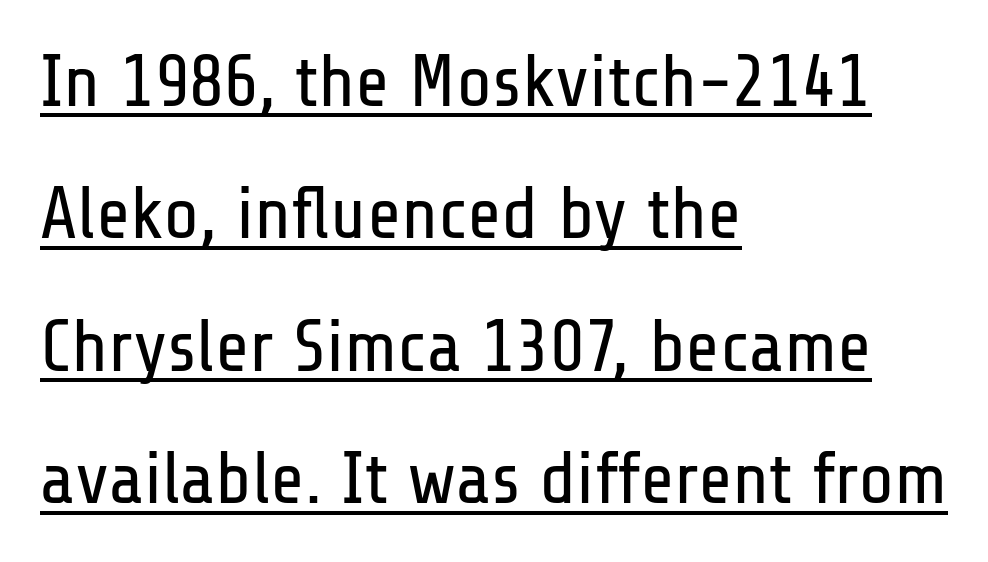
The image shows 74 px regular-weight, condensed sans-serif type, upright; set left-aligned, line spacing 1.79x, normal letter spacing, underlined; low stroke contrast and a medium x-height.
